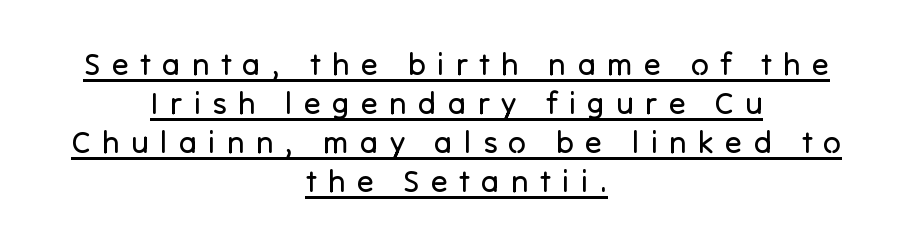
The tracking reads as deliberately expanded to a designer's eye. Characters remain perfectly vertical along every line. Are there feet on the stems? There aren't — it's a sans. The whitespace from short lines is split evenly between both sides. Like a heading marked for emphasis, these lines bear an underscore. Interline gaps are of average width in this sample.
